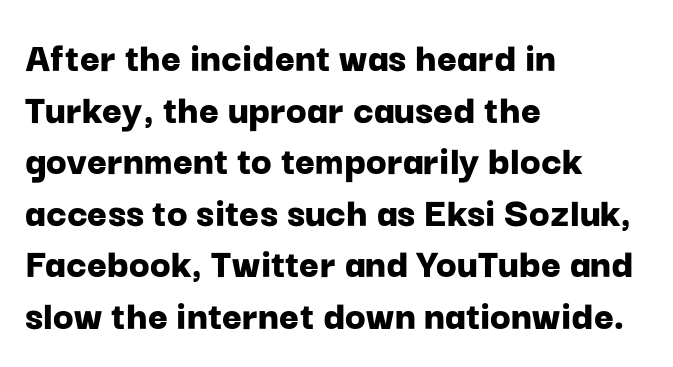
{"serif": "no", "italic": "no", "bold": "yes", "weight": "bold", "width": "normal", "stroke_contrast": "low", "x_height": "medium", "monospaced": "no", "underline": "no", "align": "left", "line_spacing_ratio": 1.2, "letter_spacing": "normal", "letter_spacing_em": 0.0, "glyph_px": 43}
